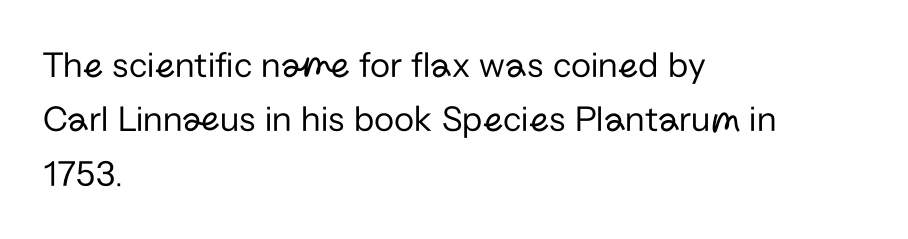
The image shows 37 px regular-weight sans-serif type, upright; set left-aligned, normal line spacing (1.47x), normal letter spacing, not underlined; low stroke contrast and a medium x-height.
